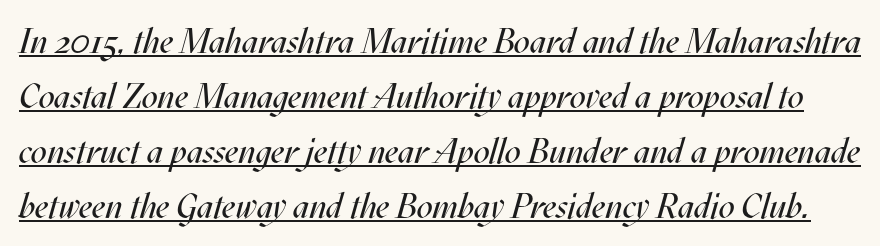
No extra tracking has been applied to these lines. Here the designer chose a conventional face with non-uniform glyph widths. Looks like someone drew a line under every word here. The space between consecutive lines is moderate.
